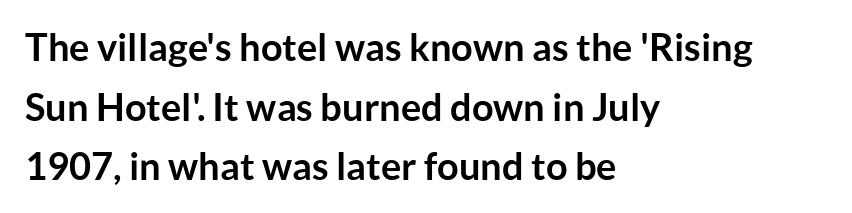
To sum up the face: it is a sans, with no serifs. Every letter is thick-stroked: bold, no question. Every character sits straight up, as roman type does. Clear beneath every line of the passage. These lines are rendered in a variable-pitch font. Compared with typical paragraphs, the rows here are spaced about the same.
